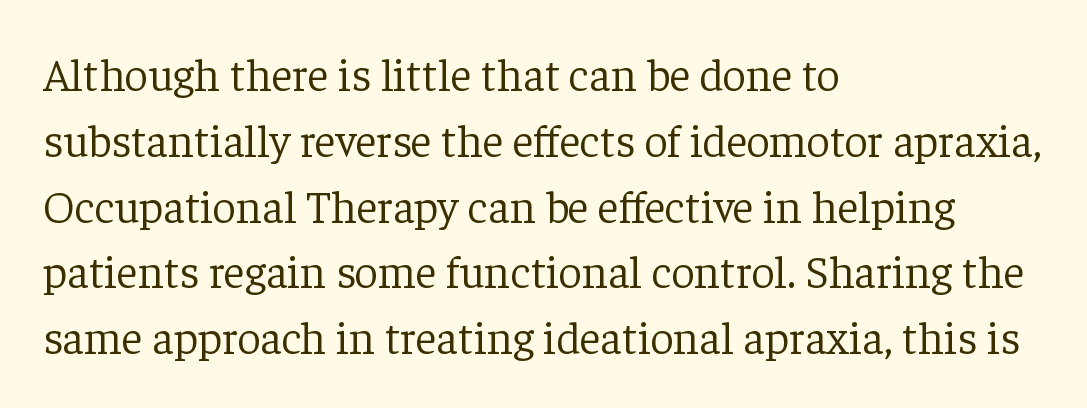
Q: Is the text bold? A: No.
Q: Is the text italic (slanted)? A: No, it is upright.
Q: Is the typeface a serif or a sans-serif typeface? A: Serif.
Q: Is the text underlined? A: No.
Q: How is the paragraph aligned? A: Left-aligned.
Q: Is the spacing between letters normal or unusually wide? A: Normal.
Q: Is the spacing between lines tight, normal or loose? A: Normal.
Q: Width (condensed, normal, or wide)? A: Normal.
Q: Stroke contrast? A: Low.
Q: x-height? A: Medium.
Q: Monospaced? A: No.
